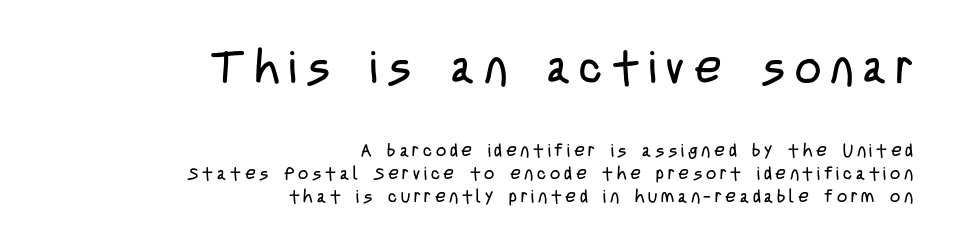
The image shows 46 px regular-weight, condensed sans-serif type, upright; set right-aligned, normal line spacing (1.28x), unusually wide letter spacing (+0.21 em), not underlined; the first (top) block is 2.56x larger; low stroke contrast and a large x-height.
